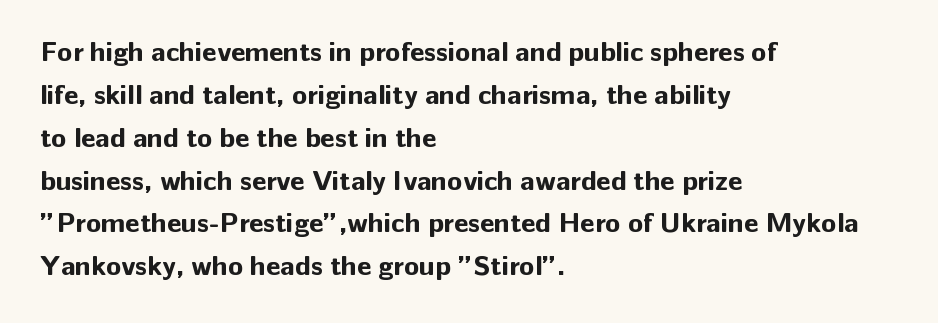
Q: Is the text bold? A: Yes.
Q: Is the text italic (slanted)? A: No, it is upright.
Q: Is the typeface a serif or a sans-serif typeface? A: Sans-serif.
Q: Is the text underlined? A: No.
Q: How is the paragraph aligned? A: Left-aligned.
Q: Is the spacing between letters normal or unusually wide? A: Normal.
Q: Is the spacing between lines tight, normal or loose? A: Normal.
Q: Width (condensed, normal, or wide)? A: Normal.
Q: Stroke contrast? A: Low.
Q: x-height? A: Medium.
Q: Monospaced? A: No.
